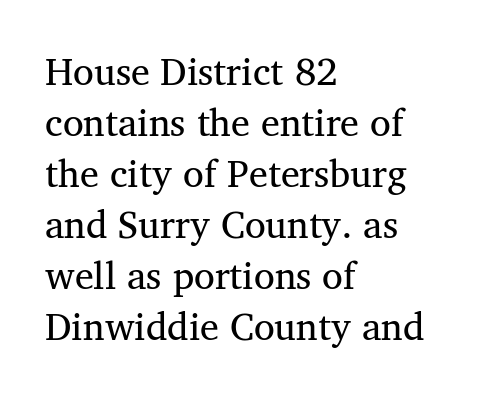
The image shows 38 px regular-weight serif type, upright; set left-aligned, normal line spacing (1.34x), normal letter spacing, not underlined; medium stroke contrast and a medium x-height.
